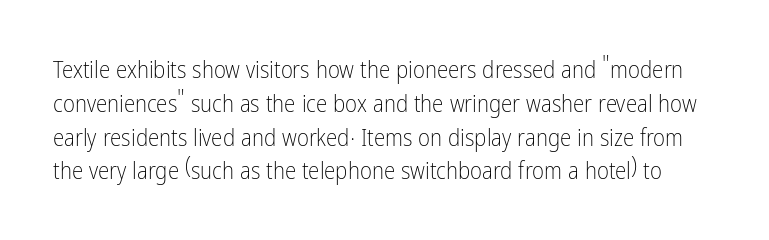
The letters stand upright; this is a roman face. On a weight scale, this lands at 450 or below. Any mark beneath the type? The region is blank. The letterforms sit shoulder to shoulder at normal distance. The rendering uses a moderate line-height, typical for paragraphs.
